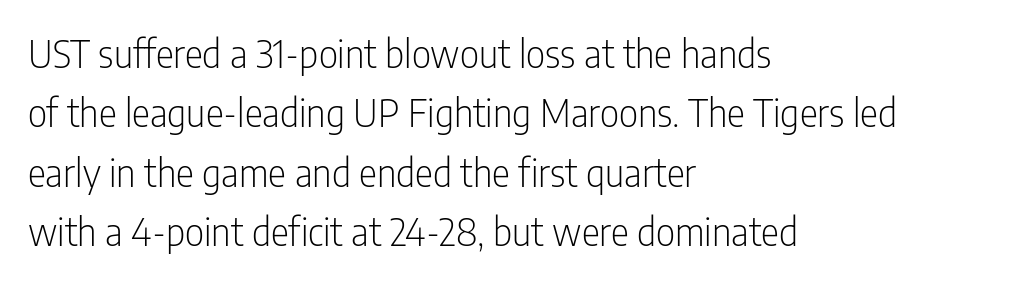
Nothing unusual about the tracking: characters are spaced as the font intends. Do the characters align in a grid? No, the font is proportional. The axis of the letterforms is exactly vertical. Leftover space on each line is placed entirely after the last word.
